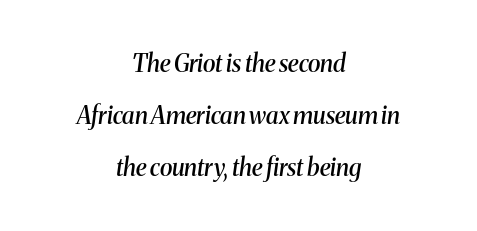
Q: Is the text bold? A: Semi-bold.
Q: Is the text italic (slanted)? A: Yes, it leans right by about 8 degrees.
Q: Is the text underlined? A: No.
Q: How is the paragraph aligned? A: Centered.
Q: Is the spacing between letters normal or unusually wide? A: Normal.
Q: Is the spacing between lines tight, normal or loose? A: Loose.
